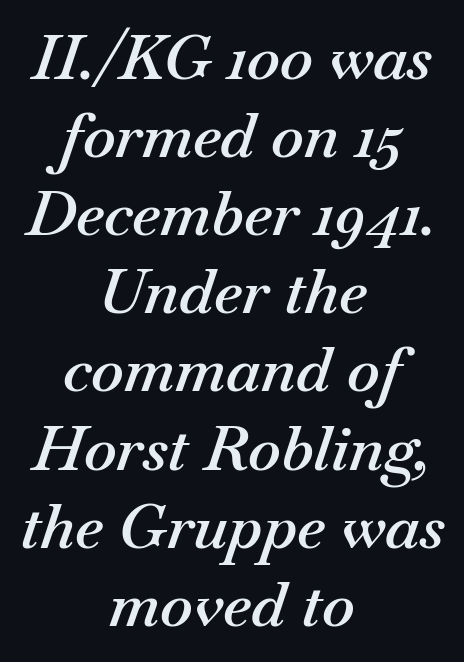
{"italic": "yes", "lean": "right", "slant_degrees": 18, "bold": "semi", "weight": "semibold", "width": "normal", "stroke_contrast": "medium", "x_height": "small", "monospaced": "no", "underline": "no", "align": "center", "line_spacing": "normal", "line_spacing_ratio": 1.26, "letter_spacing": "normal", "letter_spacing_em": 0.0, "glyph_px": 62}
